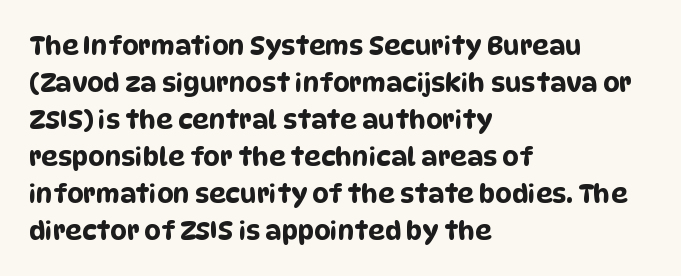
Q: Is the text underlined? A: No.
Q: How is the paragraph aligned? A: Left-aligned.
Q: Is the spacing between letters normal or unusually wide? A: Normal.
Q: Is the spacing between lines tight, normal or loose? A: Normal.
